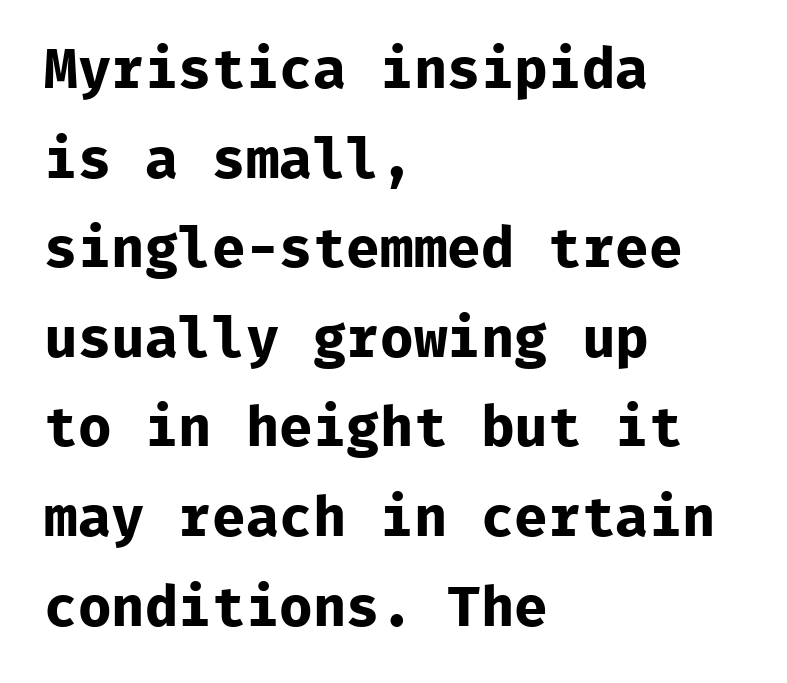
Q: Is the text bold? A: Yes.
Q: Is the text italic (slanted)? A: No, it is upright.
Q: Is the typeface a serif or a sans-serif typeface? A: Sans-serif.
Q: Is the text underlined? A: No.
Q: How is the paragraph aligned? A: Left-aligned.
Q: Is the spacing between letters normal or unusually wide? A: Normal.
Q: Is the spacing between lines tight, normal or loose? A: Normal.
Q: Width (condensed, normal, or wide)? A: Normal.
Q: Stroke contrast? A: Low.
Q: x-height? A: Medium.
Q: Monospaced? A: Yes.
